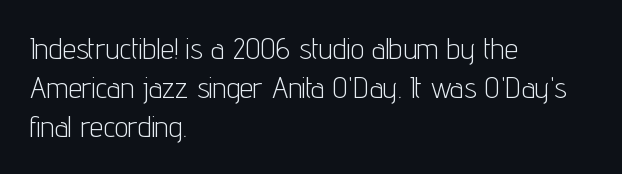
Q: Is the text bold? A: No.
Q: Is the text italic (slanted)? A: No, it is upright.
Q: Is the typeface a serif or a sans-serif typeface? A: Sans-serif.
Q: Is the text underlined? A: No.
Q: How is the paragraph aligned? A: Left-aligned.
Q: Is the spacing between letters normal or unusually wide? A: Normal.
Q: Is the spacing between lines tight, normal or loose? A: Normal.
Q: Width (condensed, normal, or wide)? A: Condensed.
Q: Stroke contrast? A: Low.
Q: x-height? A: Medium.
Q: Monospaced? A: No.
